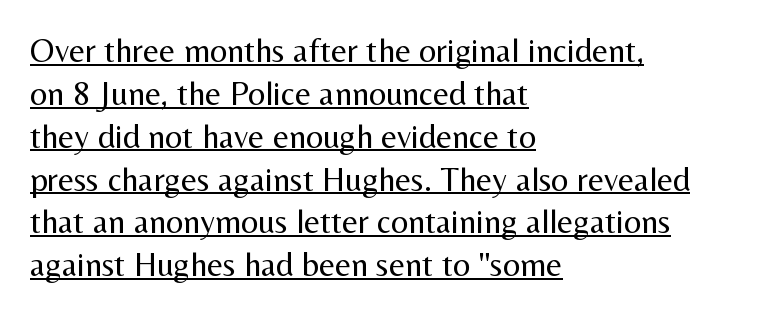
Q: Is the text bold? A: No.
Q: Is the text italic (slanted)? A: No, it is upright.
Q: Is the typeface a serif or a sans-serif typeface? A: Sans-serif.
Q: Is the text underlined? A: Yes.
Q: How is the paragraph aligned? A: Left-aligned.
Q: Is the spacing between letters normal or unusually wide? A: Normal.
Q: Is the spacing between lines tight, normal or loose? A: Normal.
Q: Width (condensed, normal, or wide)? A: Normal.
Q: Stroke contrast? A: Medium.
Q: x-height? A: Medium.
Q: Monospaced? A: No.
